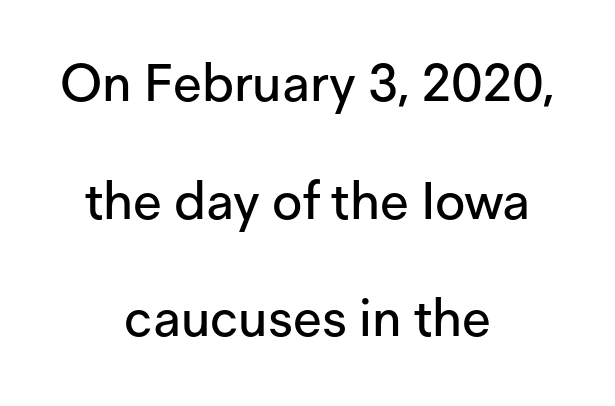
Q: Is the text italic (slanted)? A: No, it is upright.
Q: Is the typeface a serif or a sans-serif typeface? A: Sans-serif.
Q: Is the text underlined? A: No.
Q: How is the paragraph aligned? A: Centered.
Q: Is the spacing between letters normal or unusually wide? A: Normal.
Q: Is the spacing between lines tight, normal or loose? A: Loose.
Q: Width (condensed, normal, or wide)? A: Normal.
Q: Stroke contrast? A: Low.
Q: x-height? A: Medium.
Q: Monospaced? A: No.
